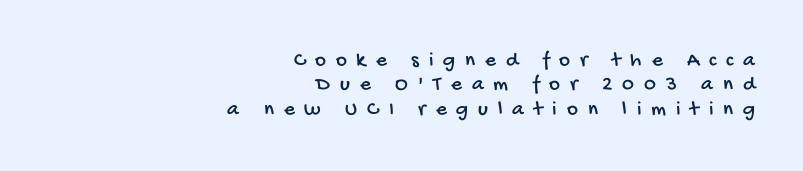
Someone cranked the tracking dial way up on this one. The rendering anchors every line to the right-hand side. Descenders hang freely into open space.
